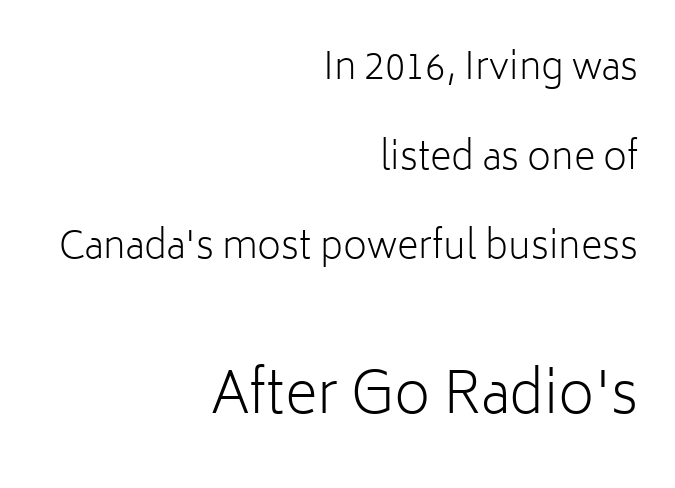
Q: Is the text bold? A: No.
Q: Is the text italic (slanted)? A: No, it is upright.
Q: Is the typeface a serif or a sans-serif typeface? A: Sans-serif.
Q: Is the text underlined? A: No.
Q: How is the paragraph aligned? A: Right-aligned.
Q: Is the spacing between letters normal or unusually wide? A: Normal.
Q: Is the spacing between lines tight, normal or loose? A: Loose.
Q: Which block of text is set in a larger size, the first (top) or the second (bottom)? A: The second (bottom) one.
Q: Width (condensed, normal, or wide)? A: Normal.
Q: Stroke contrast? A: Low.
Q: x-height? A: Medium.
Q: Monospaced? A: No.
